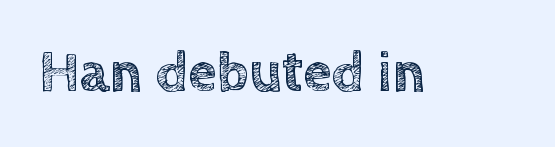
The image shows 58 px text type, upright; set normal letter spacing, not underlined; a large x-height.
